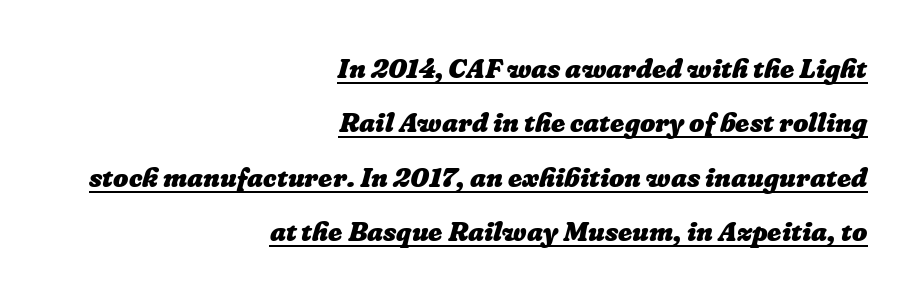
Letter spacing: default. Each new line begins a long way beneath the previous one. Every letter is thick-stroked: bold, no question. The string is rendered with underlining switched on. Typeset ragged left — the right edge is the straight one.
